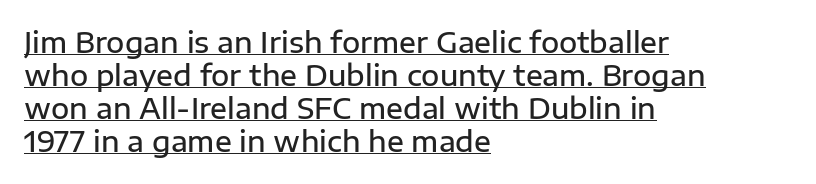
The image shows 28 px semibold sans-serif type, upright; set left-aligned, line spacing 1.18x, normal letter spacing, underlined; low stroke contrast and a medium x-height.
